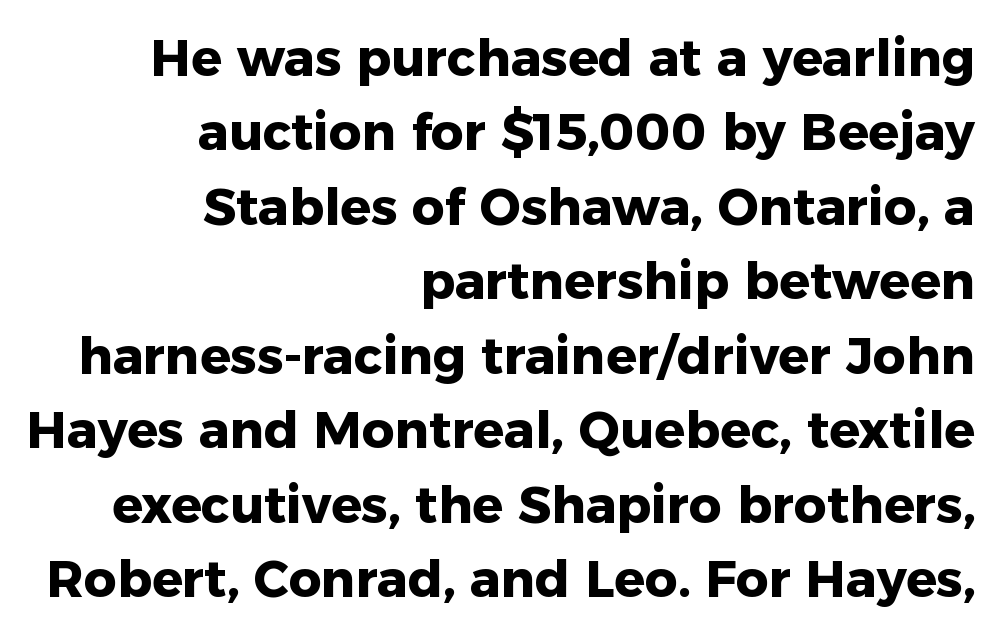
The image shows 51 px heavy sans-serif type, upright; set right-aligned, normal line spacing (1.46x), normal letter spacing, not underlined; low stroke contrast and a medium x-height.
